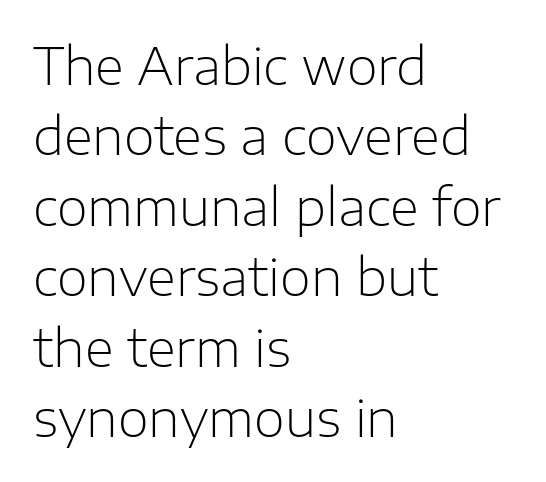
Q: Is the text bold? A: No.
Q: Is the text italic (slanted)? A: No, it is upright.
Q: Is the typeface a serif or a sans-serif typeface? A: Sans-serif.
Q: Is the text underlined? A: No.
Q: How is the paragraph aligned? A: Left-aligned.
Q: Is the spacing between letters normal or unusually wide? A: Normal.
Q: Is the spacing between lines tight, normal or loose? A: Normal.
Q: Width (condensed, normal, or wide)? A: Normal.
Q: Stroke contrast? A: Low.
Q: x-height? A: Medium.
Q: Monospaced? A: No.
